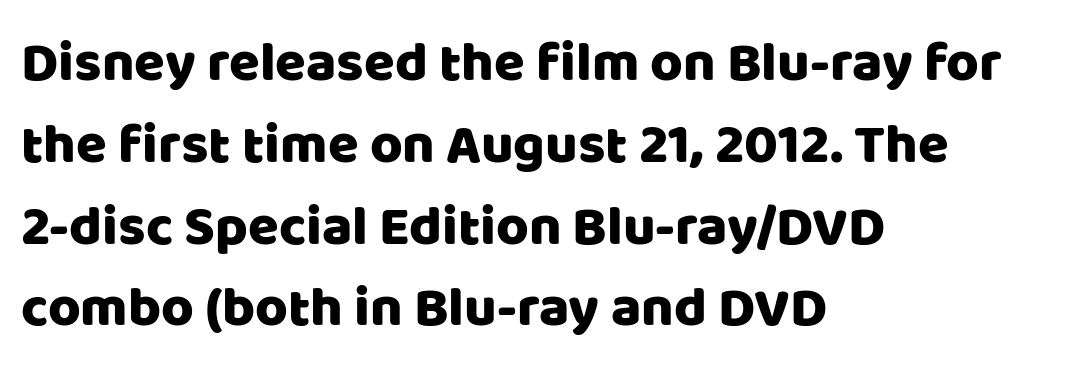
The image shows 56 px sans-serif type, upright; set left-aligned, normal line spacing (1.46x), normal letter spacing, not underlined; low stroke contrast and a large x-height.
